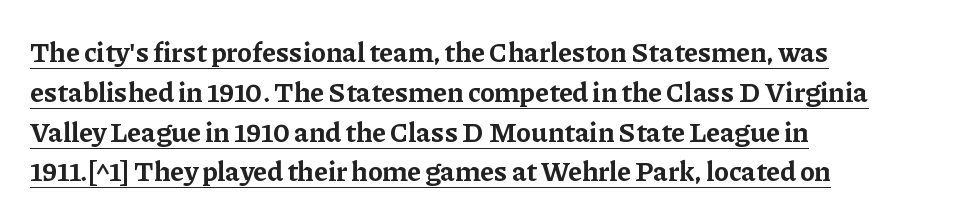
The image shows 28 px bold serif type, upright; set left-aligned, normal line spacing (1.42x), normal letter spacing, underlined; low stroke contrast and a medium x-height.
